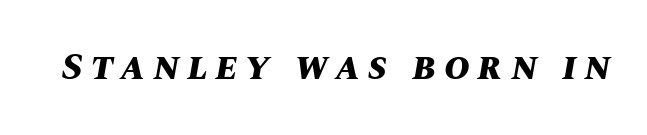
Q: Is the text bold? A: Yes.
Q: Is the text italic (slanted)? A: Yes, it leans right by about 10 degrees.
Q: Is the text underlined? A: No.
Q: Is the spacing between letters normal or unusually wide? A: Unusually wide.
Q: Width (condensed, normal, or wide)? A: Normal.
Q: Stroke contrast? A: Medium.
Q: x-height? A: Large.
Q: Monospaced? A: No.
